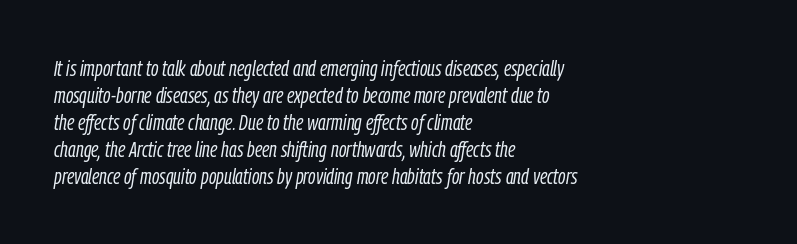
The image shows 22 px text type, italic (leaning right); set left-aligned, line spacing 1.23x, normal letter spacing, not underlined.
